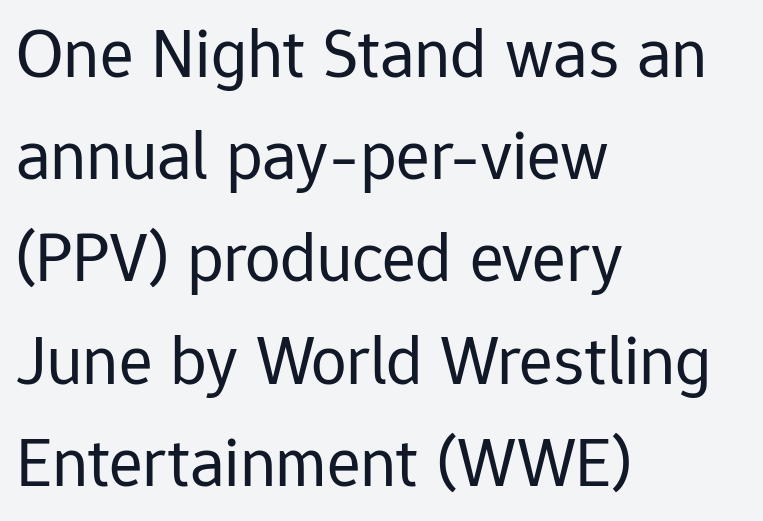
Note the varied advance widths — an 'i' is clearly narrower than an 'm'. Nobody touched the tracking dial on this one. Ascenders rise straight up at ninety degrees. Descenders hang freely into open space. Does the leading feel generous? No, just average. Regarding serifs, this sample does without them.
